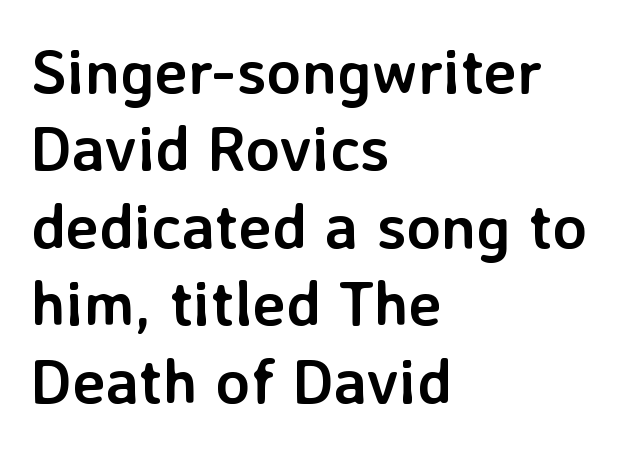
The image shows 63 px semibold sans-serif type, upright; set left-aligned, line spacing 1.23x, normal letter spacing, not underlined; low stroke contrast and a medium x-height.
